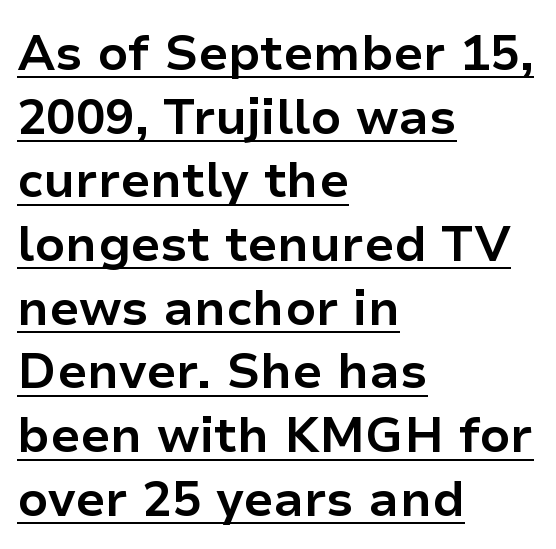
Q: Is the text bold? A: Yes.
Q: Is the text italic (slanted)? A: No, it is upright.
Q: Is the typeface a serif or a sans-serif typeface? A: Sans-serif.
Q: Is the text underlined? A: Yes.
Q: How is the paragraph aligned? A: Left-aligned.
Q: Is the spacing between letters normal or unusually wide? A: Normal.
Q: Is the spacing between lines tight, normal or loose? A: Normal.
Q: Width (condensed, normal, or wide)? A: Normal.
Q: Stroke contrast? A: Low.
Q: x-height? A: Medium.
Q: Monospaced? A: No.
